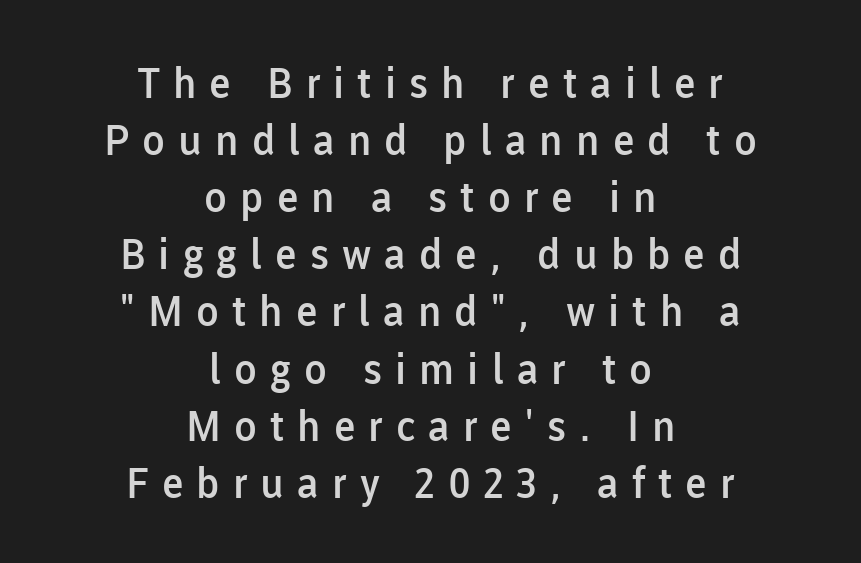
Q: Is the text bold? A: Semi-bold.
Q: Is the text italic (slanted)? A: No, it is upright.
Q: Is the typeface a serif or a sans-serif typeface? A: Sans-serif.
Q: Is the text underlined? A: No.
Q: How is the paragraph aligned? A: Centered.
Q: Is the spacing between letters normal or unusually wide? A: Unusually wide.
Q: Is the spacing between lines tight, normal or loose? A: Normal.
Q: Width (condensed, normal, or wide)? A: Normal.
Q: Stroke contrast? A: Low.
Q: x-height? A: Medium.
Q: Monospaced? A: No.
